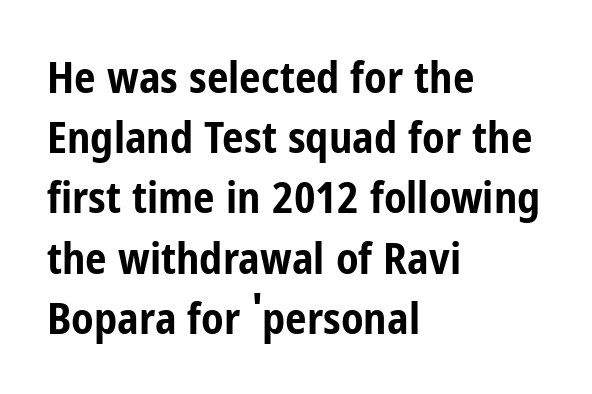
Normally led — the rows are evenly, conventionally spaced. Style check: upright. How are the letters spaced? Ordinarily, with no added tracking. Each letter's strokes conclude bluntly, with no projecting serifs. The strokes are fattened all the way to bold. Bare-footed words on every line.
